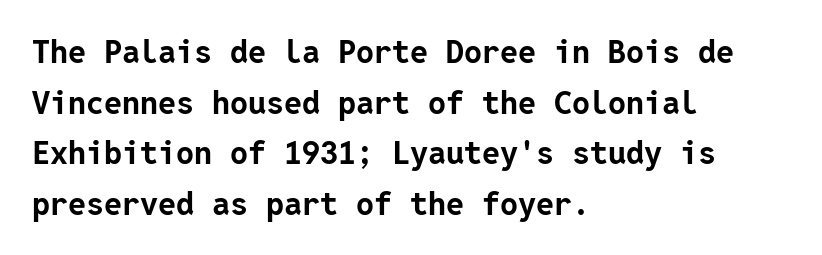
The image shows 32 px bold sans-serif type, upright; set left-aligned, normal line spacing (1.58x), normal letter spacing, not underlined; low stroke contrast and a medium x-height.
